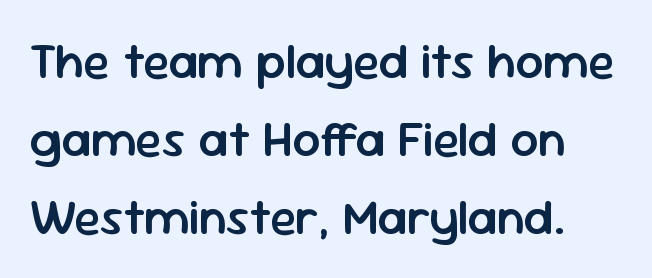
Q: Is the text bold? A: Semi-bold.
Q: Is the text italic (slanted)? A: No, it is upright.
Q: Is the typeface a serif or a sans-serif typeface? A: Sans-serif.
Q: Is the text underlined? A: No.
Q: Is the spacing between letters normal or unusually wide? A: Normal.
Q: Is the spacing between lines tight, normal or loose? A: Normal.
Q: Width (condensed, normal, or wide)? A: Normal.
Q: Stroke contrast? A: Low.
Q: x-height? A: Medium.
Q: Monospaced? A: No.
